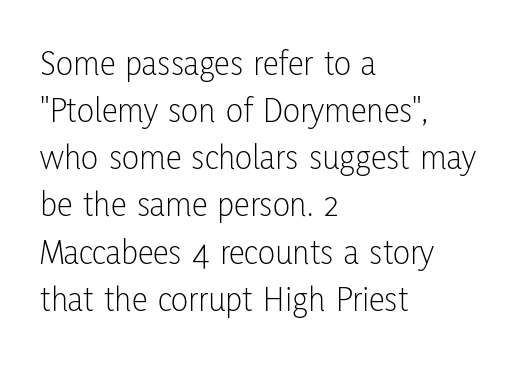
The image shows 36 px light, condensed sans-serif type, upright; set left-aligned, normal line spacing (1.31x), normal letter spacing, not underlined; low stroke contrast and a medium x-height.
